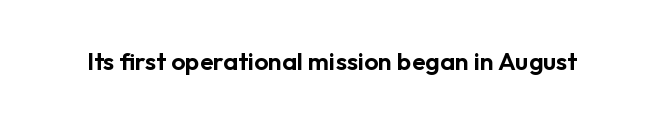
The image shows 25 px text type, upright; set normal letter spacing, not underlined.
